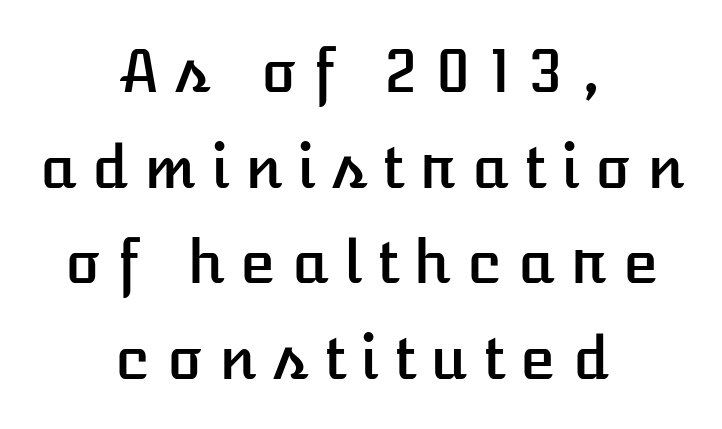
Q: Is the text italic (slanted)? A: No, it is upright.
Q: Is the text underlined? A: No.
Q: How is the paragraph aligned? A: Centered.
Q: Is the spacing between letters normal or unusually wide? A: Unusually wide.
Q: Is the spacing between lines tight, normal or loose? A: Normal.
Q: Width (condensed, normal, or wide)? A: Normal.
Q: Stroke contrast? A: Low.
Q: x-height? A: Medium.
Q: Monospaced? A: No.
